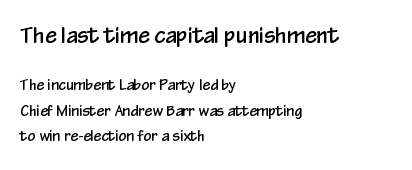
The image shows 21 px text type, upright; set left-aligned, line spacing 1.83x, normal letter spacing, not underlined; the first (top) block is 1.5x larger.
